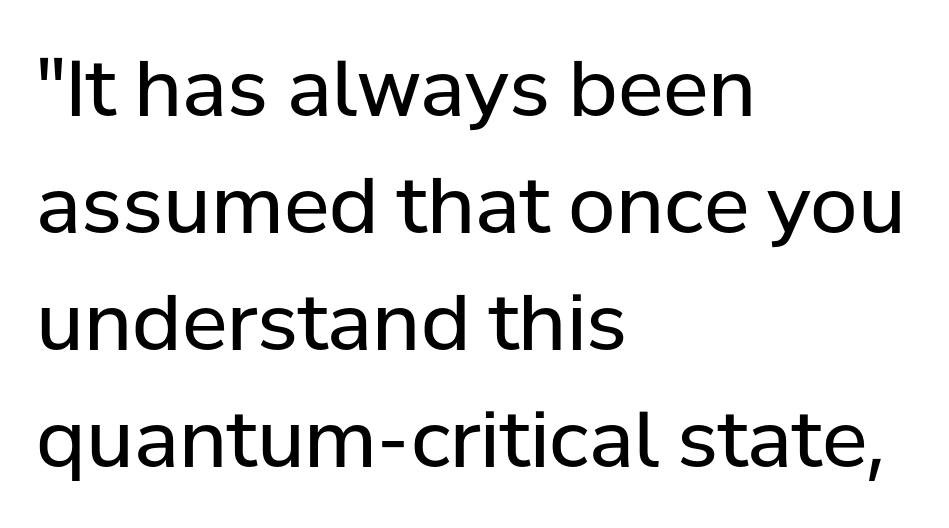
The image shows 77 px regular-weight sans-serif type, upright; set left-aligned, normal line spacing (1.52x), normal letter spacing, not underlined; low stroke contrast and a medium x-height.
